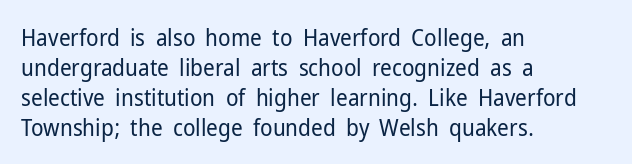
The lines are quadded left. The font sits on the lighter half of the weight spectrum, regular included. Tracking here is standard; glyphs follow each other at the usual distance. Italic? Not at all — the glyphs are vertical. Rule under the text: the space is simply empty.
